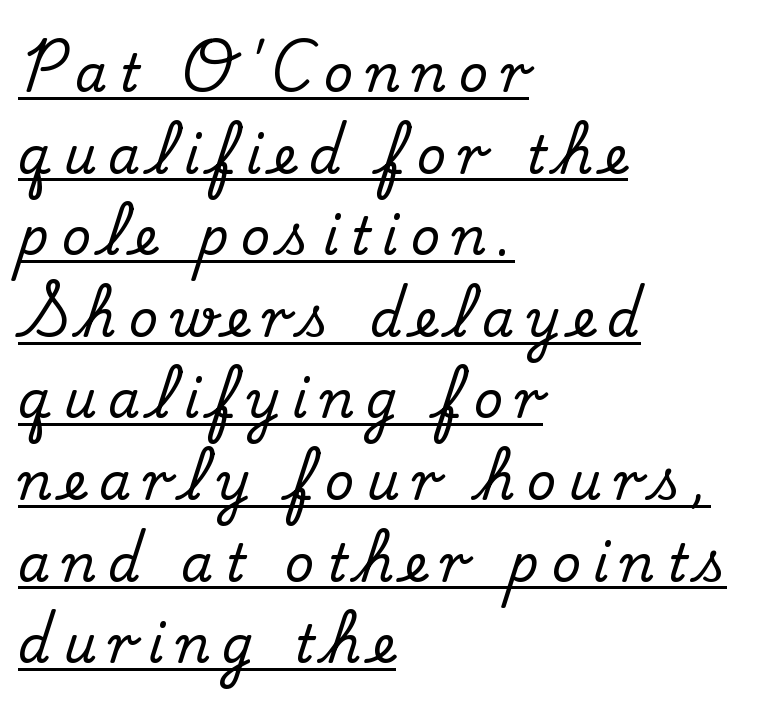
The block of text has a typical density, with ordinary space between rows. Each line starts at the same left margin while the right side varies. Is this a fixed-width face? No — the glyphs have proportional, varying widths. The rendering shows small feet on the letterforms — a serif design.
